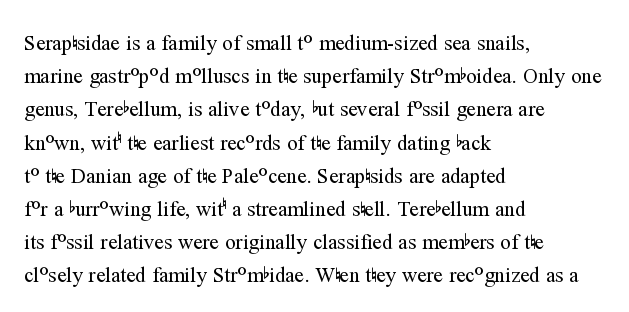
The face looks like a standard text weight, possibly lighter. Short and long lines alike share a common starting point at left. Vertically, the passage feels balanced, rows spaced as you'd expect. A bare baseline throughout the passage. Here the glyphs are tracked normally, forming tight word shapes.
